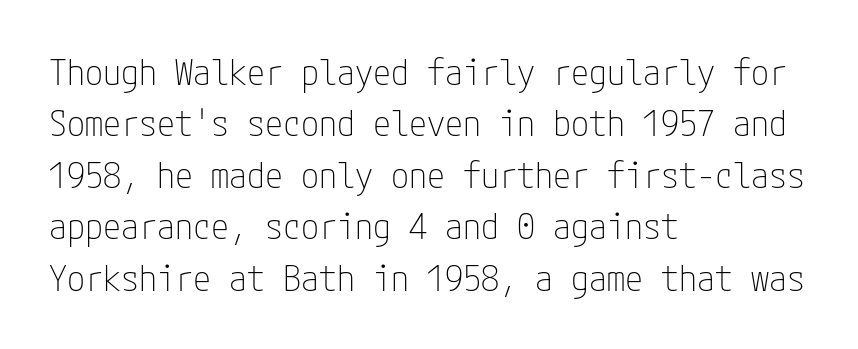
{"serif": "no", "italic": "no", "bold": "no", "weight": "thin", "width": "condensed", "stroke_contrast": "low", "x_height": "medium", "underline": "no", "align": "left", "line_spacing": "normal", "line_spacing_ratio": 1.43, "letter_spacing": "normal", "letter_spacing_em": 0.0, "glyph_px": 36}
